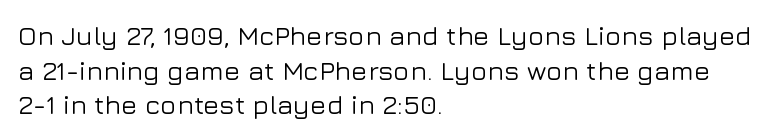
Q: Is the text italic (slanted)? A: No, it is upright.
Q: Is the text underlined? A: No.
Q: How is the paragraph aligned? A: Left-aligned.
Q: Is the spacing between letters normal or unusually wide? A: Normal.
Q: Is the spacing between lines tight, normal or loose? A: Normal.
